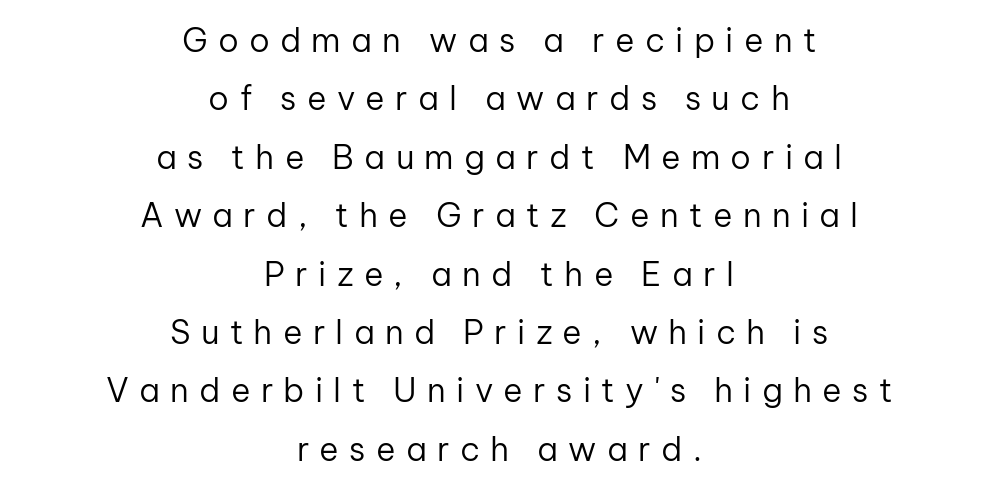
The image shows 33 px regular-weight sans-serif type, upright; set centered, line spacing 1.77x, unusually wide letter spacing (+0.31 em), not underlined; low stroke contrast and a medium x-height.
